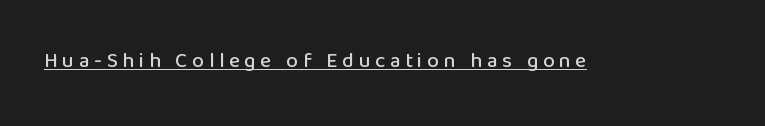
The image shows 21 px text type, upright; set unusually wide letter spacing (+0.22 em), underlined.
